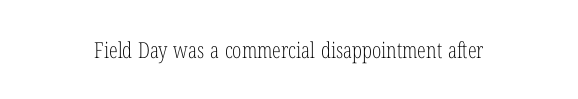
The space directly below the letters is spotless. Quick note: not italic, upright. The line texture is even and compact thanks to regular tracking. These glyphs show unthickened strokes, regular width or finer.
